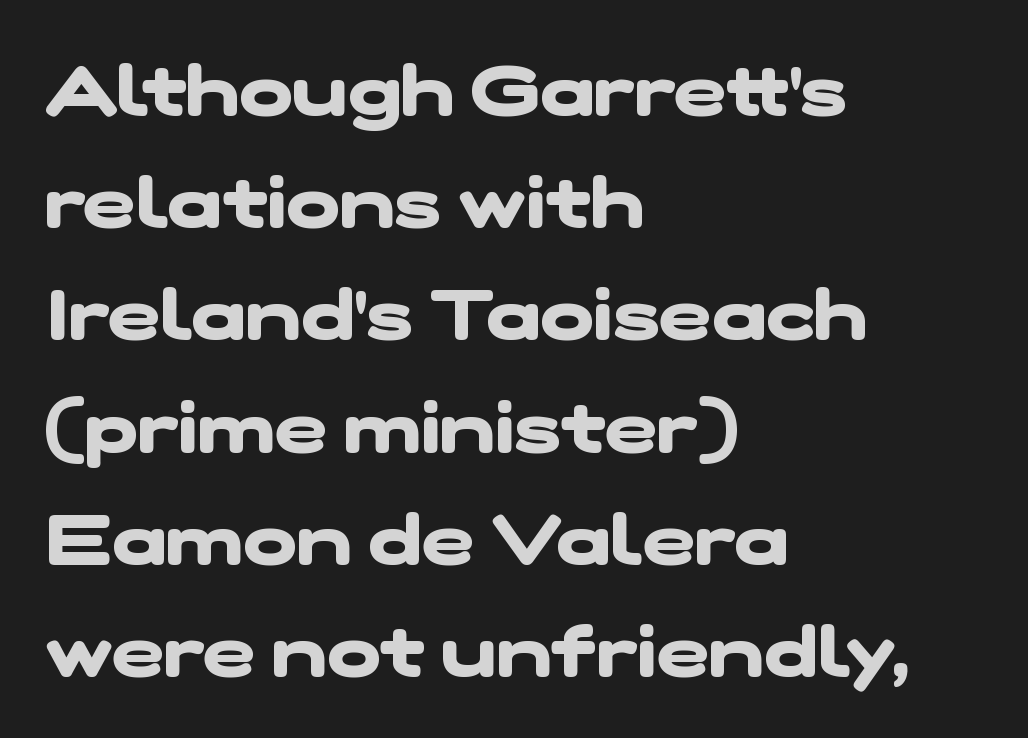
The letters advance in unequal steps, a hallmark of proportional type. Notice how the passage keeps a crisp vertical edge on the left only. These lines keep a tight, regular rhythm from letter to letter. The space between consecutive lines is moderate. The strip under each line holds only bare page.
